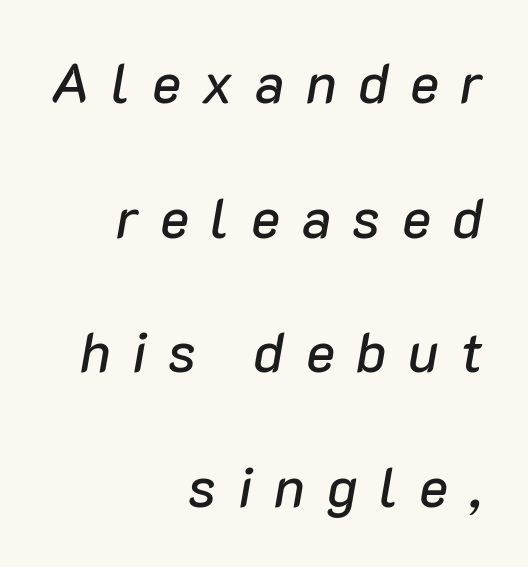
The image shows 55 px text type, italic (leaning right); set right-aligned, loose line spacing (2.45x), unusually wide letter spacing (+0.39 em), not underlined; low stroke contrast and a medium x-height.
